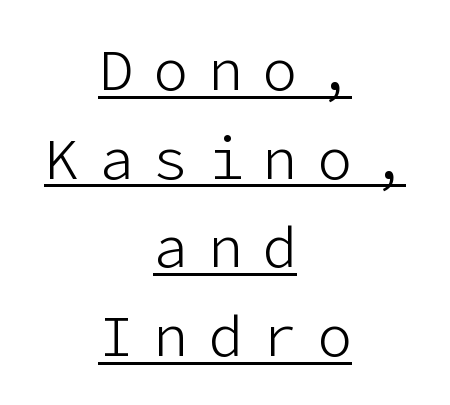
{"serif": "no", "italic": "no", "bold": "no", "weight": "light", "width": "normal", "stroke_contrast": "low", "x_height": "medium", "underline": "yes", "align": "center", "line_spacing": "normal", "line_spacing_ratio": 1.53, "letter_spacing": "wide", "letter_spacing_em": 0.34, "glyph_px": 58}
